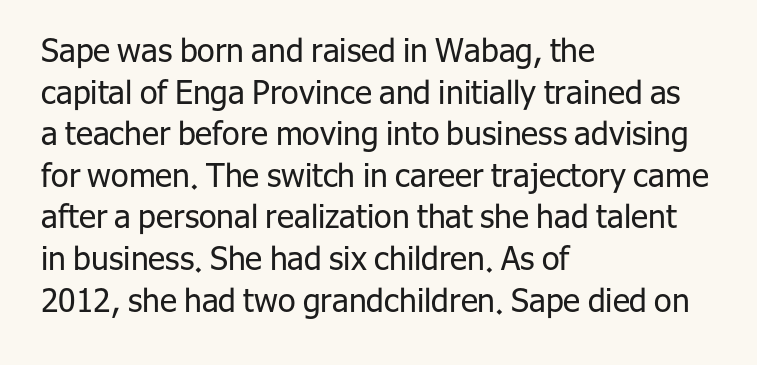
The image shows 32 px regular-weight sans-serif type, upright; set left-aligned, normal line spacing (1.3x), normal letter spacing, not underlined; low stroke contrast and a medium x-height.
